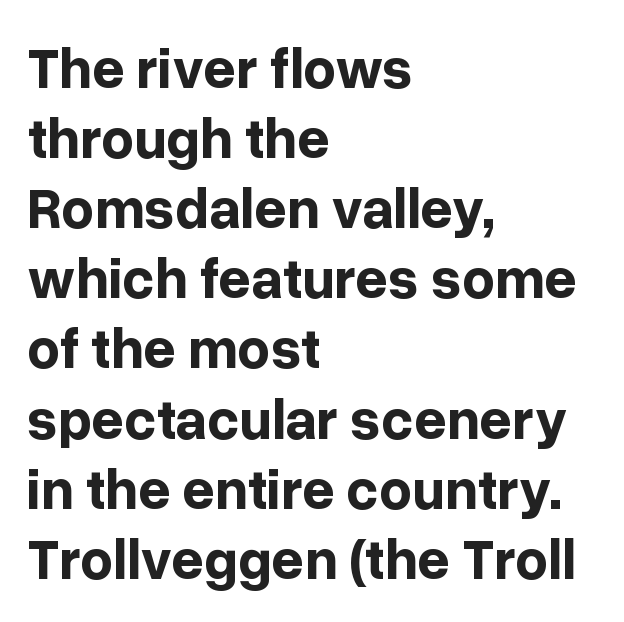
The image shows 57 px bold sans-serif type, upright; set left-aligned, line spacing 1.23x, normal letter spacing, not underlined; low stroke contrast and a medium x-height.
